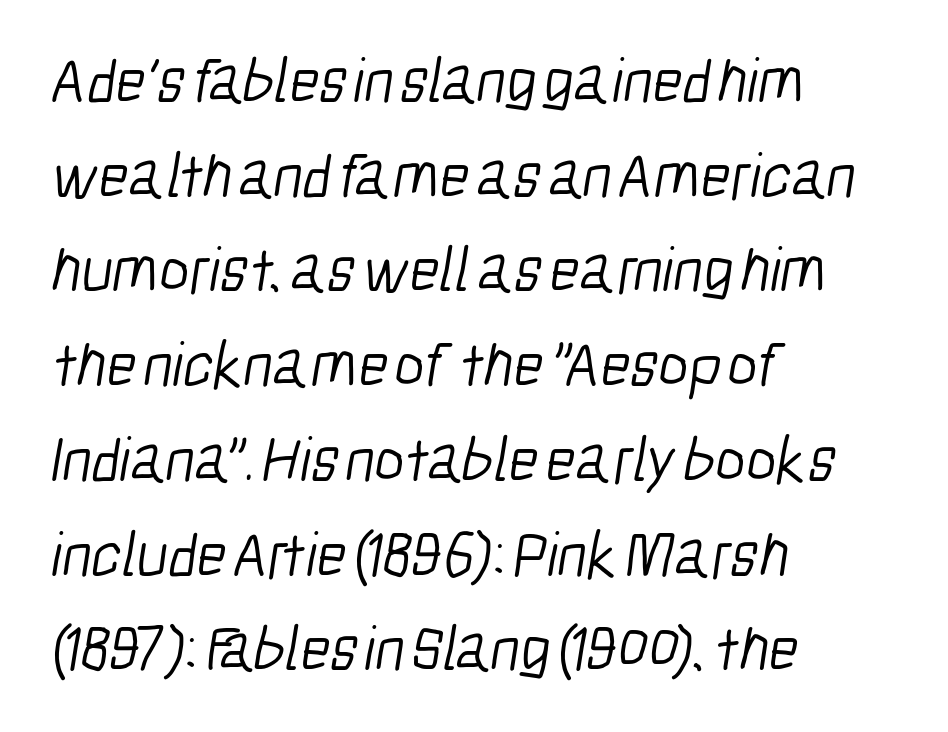
{"serif": "no", "bold": "no", "weight": "light", "width": "condensed", "stroke_contrast": "low", "x_height": "medium", "monospaced": "no", "underline": "no", "align": "left", "line_spacing": "normal", "line_spacing_ratio": 1.48, "letter_spacing": "normal", "letter_spacing_em": 0.0, "glyph_px": 64}
